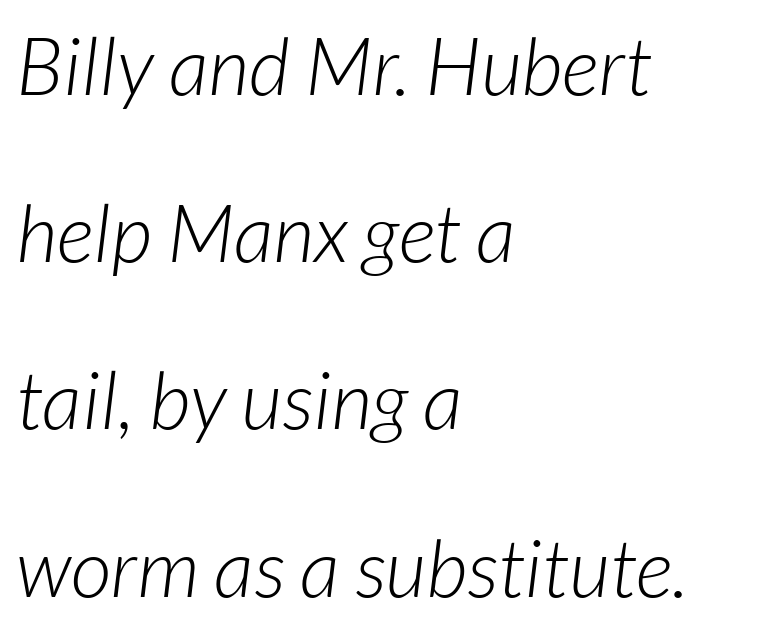
{"italic": "yes", "lean": "right", "slant_degrees": 7, "bold": "no", "weight": "light", "width": "normal", "stroke_contrast": "low", "x_height": "medium", "monospaced": "no", "underline": "no", "align": "left", "line_spacing": "loose", "line_spacing_ratio": 2.09, "letter_spacing": "normal", "letter_spacing_em": 0.0, "glyph_px": 80}
